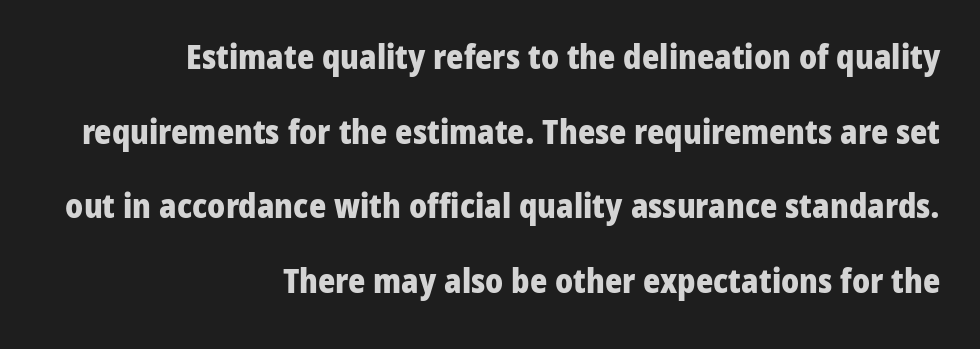
The image shows 33 px heavy sans-serif type, upright; set right-aligned, loose line spacing (2.26x), normal letter spacing, not underlined; low stroke contrast and a medium x-height.
